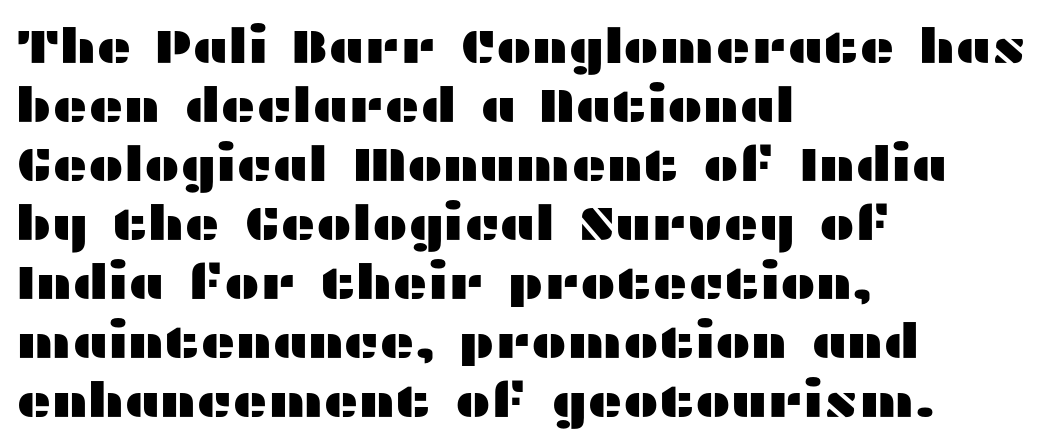
{"serif": "no", "italic": "no", "width": "wide", "stroke_contrast": "medium", "x_height": "medium", "monospaced": "no", "underline": "no", "align": "left", "line_spacing_ratio": 1.23, "letter_spacing": "normal", "letter_spacing_em": 0.0, "glyph_px": 48}
